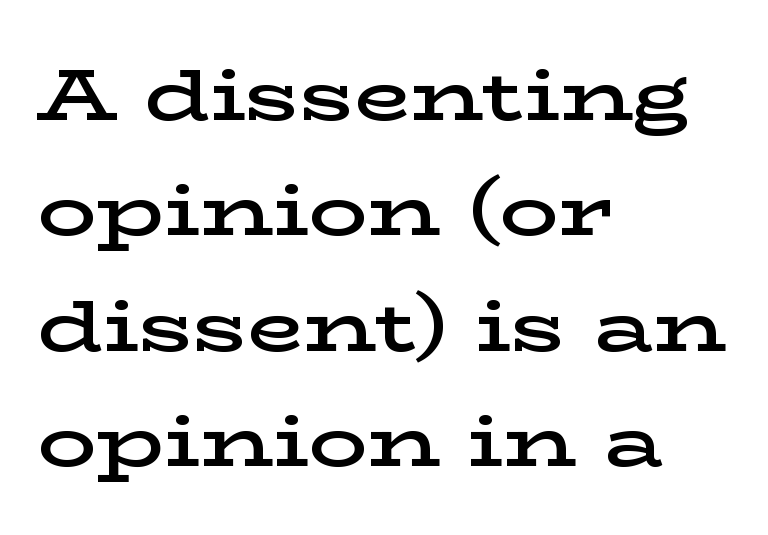
You could not count columns in this text — the font is proportionally spaced. Every row of glyphs begins at an identical x-position on the left. Weight check: semibold — heavier than regular, not quite bold. The designer went with a serif here, giving each stem small feet. No italicization has been applied; the sample stays upright.
